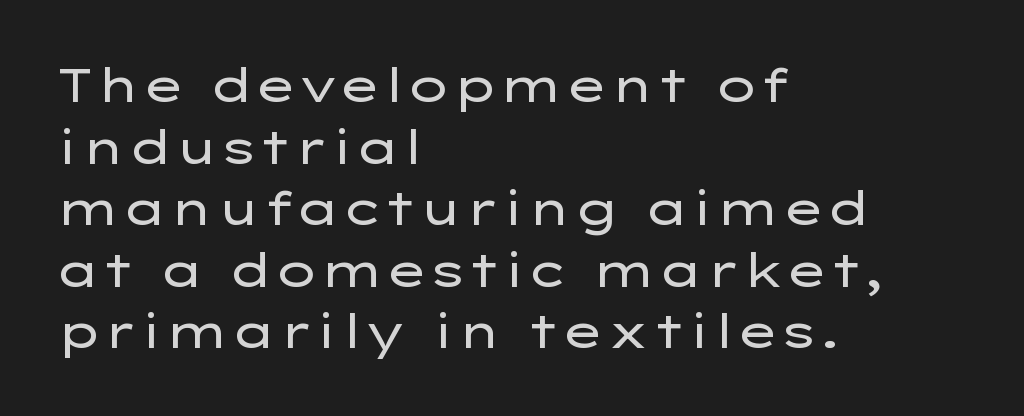
Q: Is the text bold? A: No.
Q: Is the text italic (slanted)? A: No, it is upright.
Q: Is the typeface a serif or a sans-serif typeface? A: Sans-serif.
Q: Is the text underlined? A: No.
Q: How is the paragraph aligned? A: Left-aligned.
Q: Is the spacing between letters normal or unusually wide? A: Normal.
Q: Is the spacing between lines tight, normal or loose? A: Normal.
Q: Width (condensed, normal, or wide)? A: Wide.
Q: Stroke contrast? A: Low.
Q: x-height? A: Medium.
Q: Monospaced? A: No.
